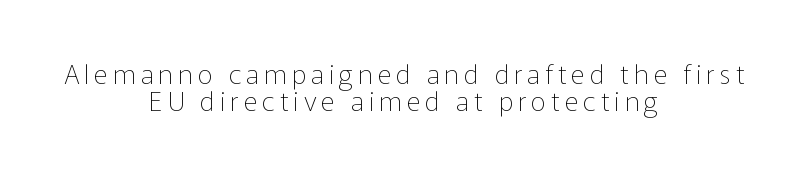
{"italic": "no", "bold": "no", "underline": "no", "align": "center", "line_spacing": "tight", "line_spacing_ratio": 1.0, "glyph_px": 27}
